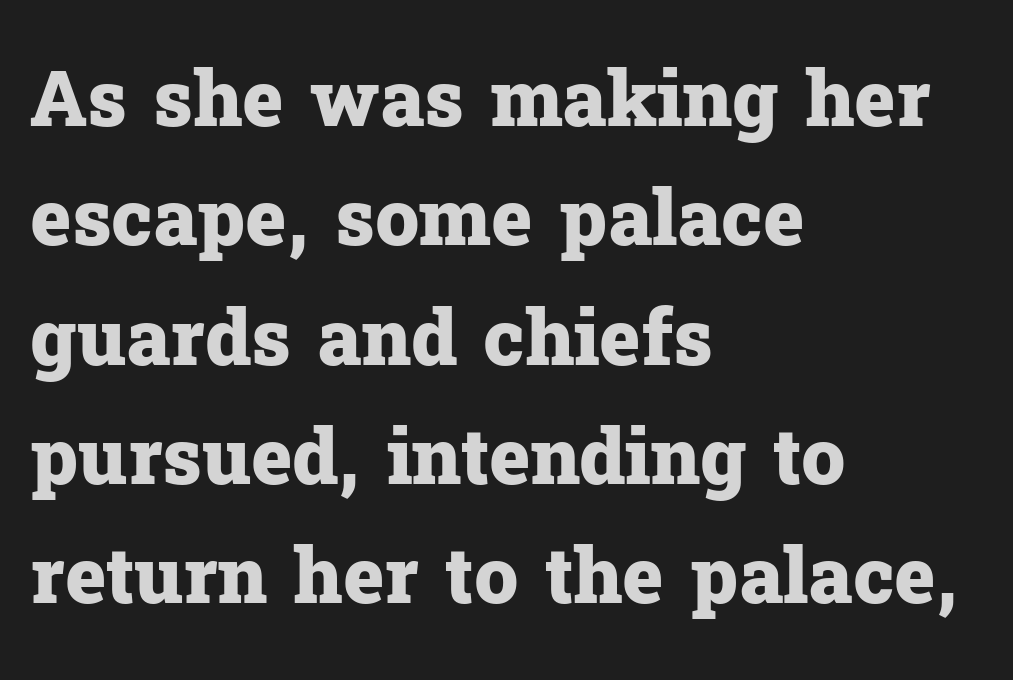
Q: Is the text bold? A: Yes.
Q: Is the text italic (slanted)? A: No, it is upright.
Q: Is the typeface a serif or a sans-serif typeface? A: Serif.
Q: Is the text underlined? A: No.
Q: How is the paragraph aligned? A: Left-aligned.
Q: Is the spacing between letters normal or unusually wide? A: Normal.
Q: Is the spacing between lines tight, normal or loose? A: Normal.
Q: Width (condensed, normal, or wide)? A: Normal.
Q: Stroke contrast? A: Low.
Q: x-height? A: Medium.
Q: Monospaced? A: No.
